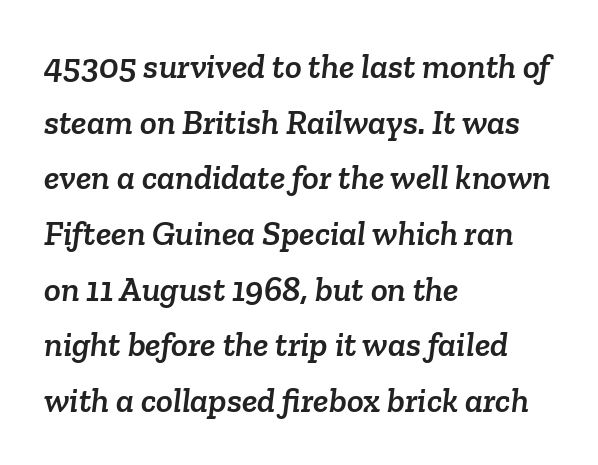
The image shows 35 px serif type; set left-aligned, normal line spacing (1.59x), normal letter spacing, not underlined; low stroke contrast and a medium x-height.
